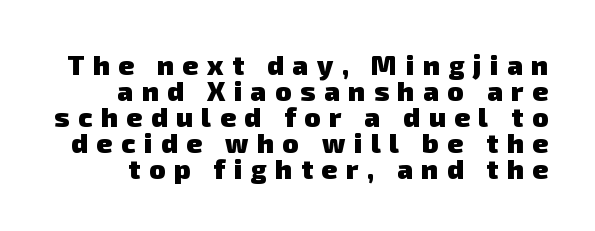
Q: Is the text bold? A: Yes.
Q: Is the text underlined? A: No.
Q: Is the spacing between letters normal or unusually wide? A: Unusually wide.
Q: Is the spacing between lines tight, normal or loose? A: Tight.
